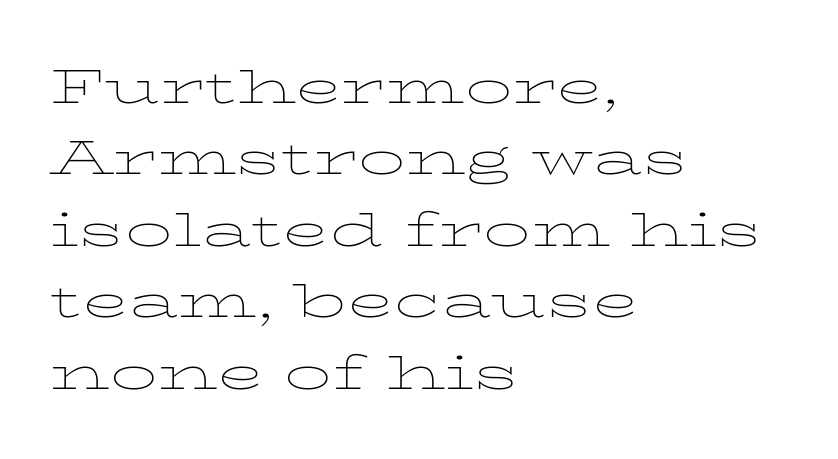
{"serif": "yes", "italic": "no", "bold": "no", "weight": "thin", "width": "wide", "stroke_contrast": "low", "x_height": "medium", "monospaced": "no", "underline": "no", "align": "left", "line_spacing": "normal", "line_spacing_ratio": 1.52, "letter_spacing": "normal", "letter_spacing_em": 0.0, "glyph_px": 47}
